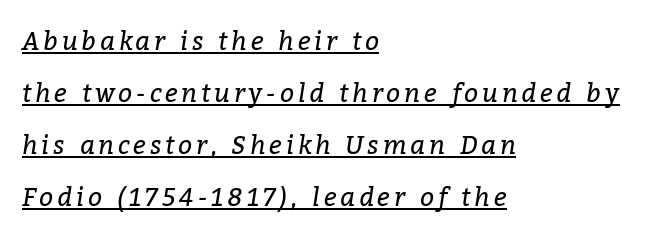
Stroke mass is kept to a normal reading level or below. The font's italic variant was chosen for this text. Line beginnings align vertically; line endings do not. Does a line run under the words? Yes, clearly. A great deal of white space separates one row of letters from the next.
